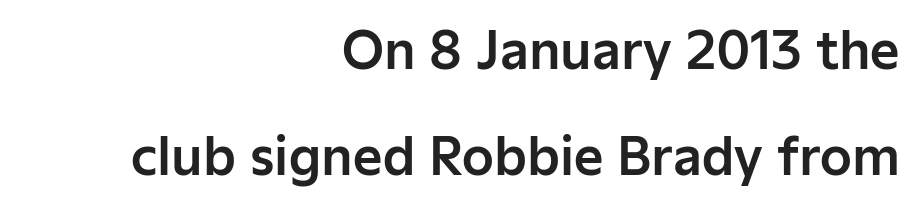
The image shows 51 px sans-serif type, upright; set right-aligned, loose line spacing (2.08x), normal letter spacing, not underlined; low stroke contrast and a medium x-height.
